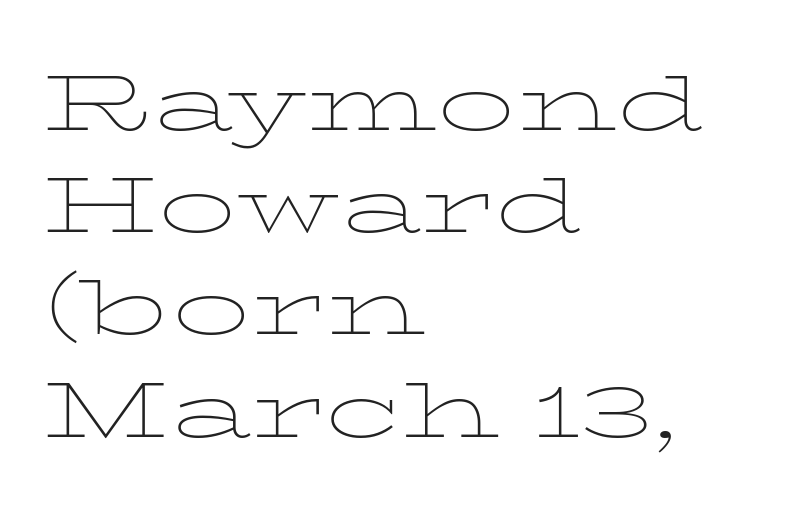
{"serif": "yes", "italic": "no", "bold": "no", "weight": "thin", "width": "wide", "stroke_contrast": "low", "x_height": "medium", "monospaced": "no", "underline": "no", "align": "left", "line_spacing": "normal", "line_spacing_ratio": 1.31, "letter_spacing": "normal", "letter_spacing_em": 0.0, "glyph_px": 78}
